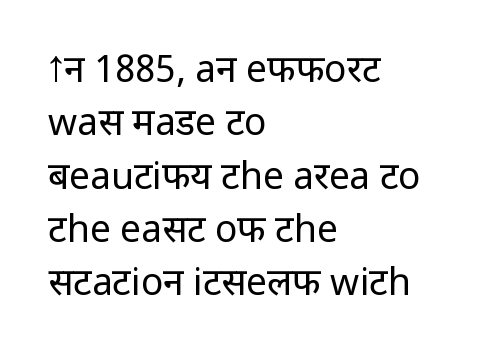
Q: Is the text bold? A: No.
Q: Is the text italic (slanted)? A: No, it is upright.
Q: Is the typeface a serif or a sans-serif typeface? A: Sans-serif.
Q: Is the text underlined? A: No.
Q: How is the paragraph aligned? A: Left-aligned.
Q: Is the spacing between letters normal or unusually wide? A: Normal.
Q: Is the spacing between lines tight, normal or loose? A: Normal.
Q: Width (condensed, normal, or wide)? A: Normal.
Q: Stroke contrast? A: Low.
Q: x-height? A: Medium.
Q: Monospaced? A: No.
